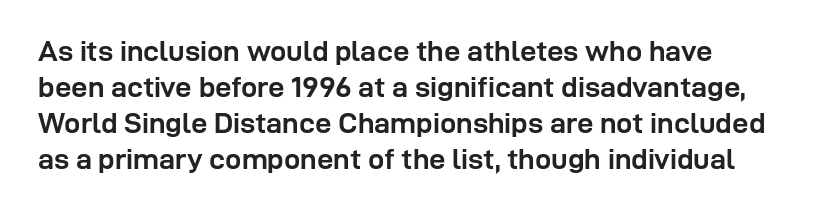
Varying glyph widths throughout — classic text-font behaviour. You can tell from the bare stems that sans-serif type was used. The passage shown is emphatically bold. Default kerning and tracking; the words read as compact shapes.
